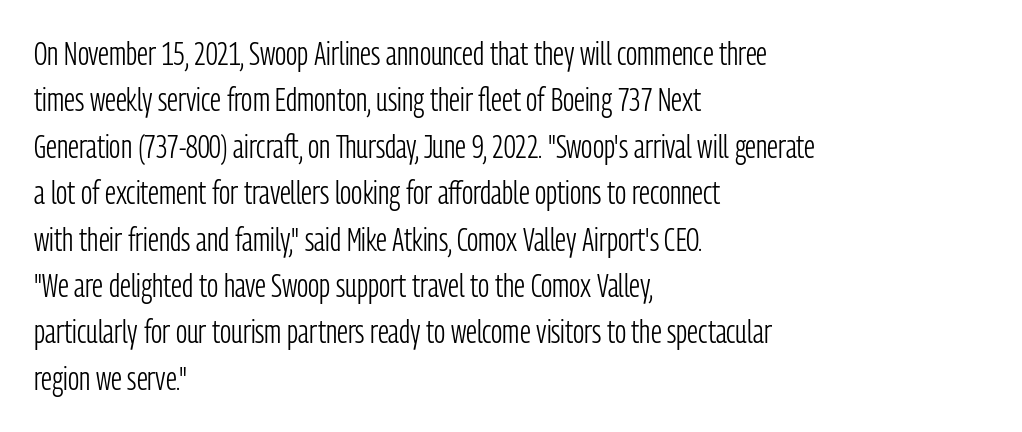
Visually the block forms a straight wall on the left and a jagged coastline on the right. Regarding leading, the lines here are spaced in the standard way. Tracking value appears to be zero — textbook default spacing. A roman cut, with each character standing at attention. On a weight scale, this lands at 450 or below.
